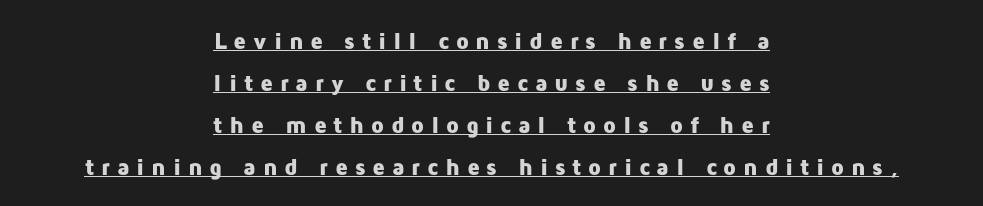
The image shows 23 px bold type, upright; set centered, line spacing 1.82x, unusually wide letter spacing (+0.29 em), underlined.
